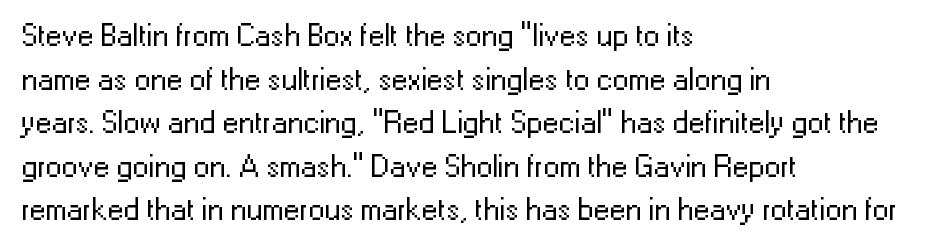
Q: Is the text bold? A: No.
Q: Is the text italic (slanted)? A: No, it is upright.
Q: Is the typeface a serif or a sans-serif typeface? A: Sans-serif.
Q: Is the text underlined? A: No.
Q: How is the paragraph aligned? A: Left-aligned.
Q: Is the spacing between letters normal or unusually wide? A: Normal.
Q: Is the spacing between lines tight, normal or loose? A: Normal.
Q: Width (condensed, normal, or wide)? A: Normal.
Q: Stroke contrast? A: Low.
Q: x-height? A: Medium.
Q: Monospaced? A: No.
